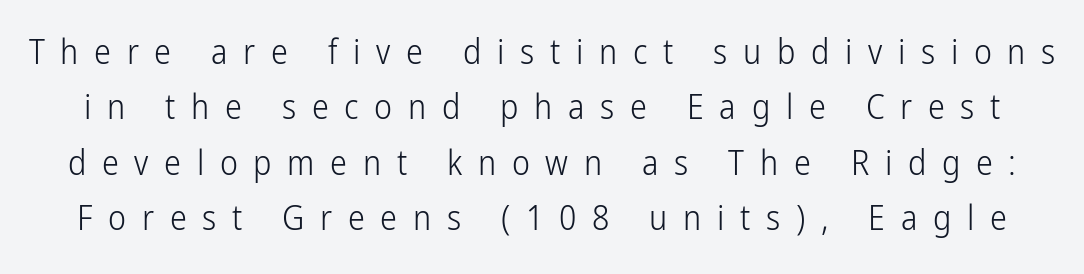
The space between consecutive lines is moderate. Stroke thickness stays within the range of a standard reading face or lighter. Is this a sans? Yes — the strokes have no serifs. You could only call the tracking loose — the letters float apart. Each letter keeps its own natural width here, so spacing adapts to shape.
